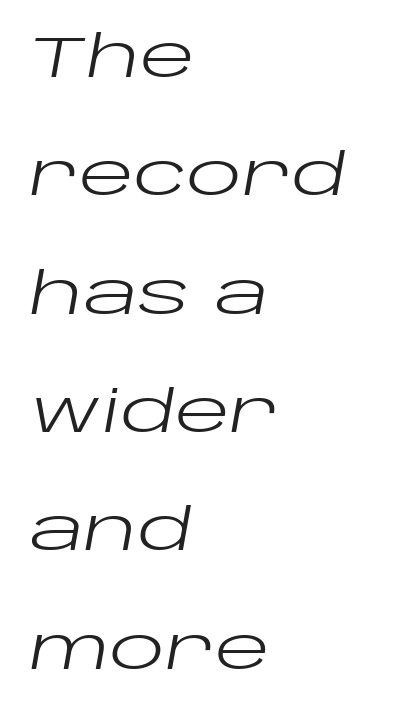
The image shows 58 px regular-weight, wide type, italic (leaning right); set left-aligned, loose line spacing (2.04x), normal letter spacing, not underlined; low stroke contrast and a large x-height.
